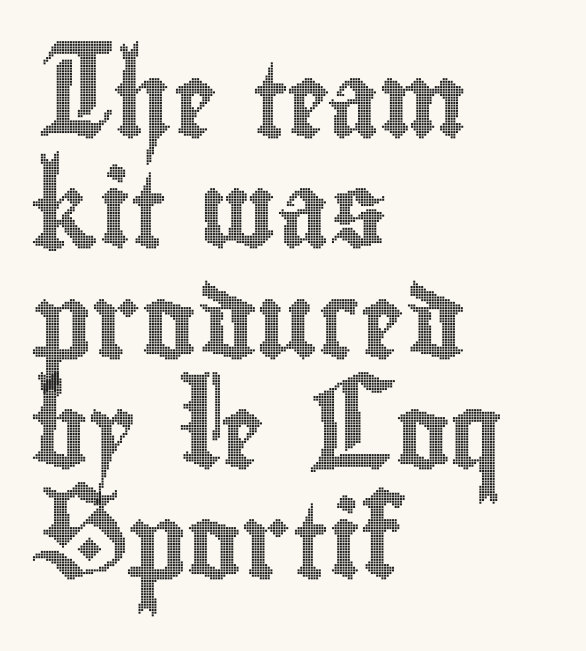
{"italic": "no", "width": "condensed", "x_height": "small", "monospaced": "no", "underline": "no", "align": "left", "line_spacing": "normal", "line_spacing_ratio": 1.49, "letter_spacing": "normal", "letter_spacing_em": 0.0, "glyph_px": 74}
